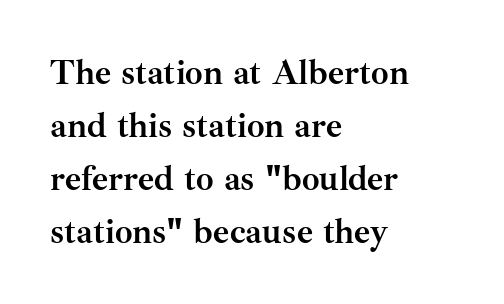
Q: Is the text bold? A: Yes.
Q: Is the text italic (slanted)? A: No, it is upright.
Q: Is the typeface a serif or a sans-serif typeface? A: Serif.
Q: Is the text underlined? A: No.
Q: How is the paragraph aligned? A: Left-aligned.
Q: Is the spacing between letters normal or unusually wide? A: Normal.
Q: Is the spacing between lines tight, normal or loose? A: Normal.
Q: Width (condensed, normal, or wide)? A: Normal.
Q: Stroke contrast? A: Medium.
Q: x-height? A: Small.
Q: Monospaced? A: No.
